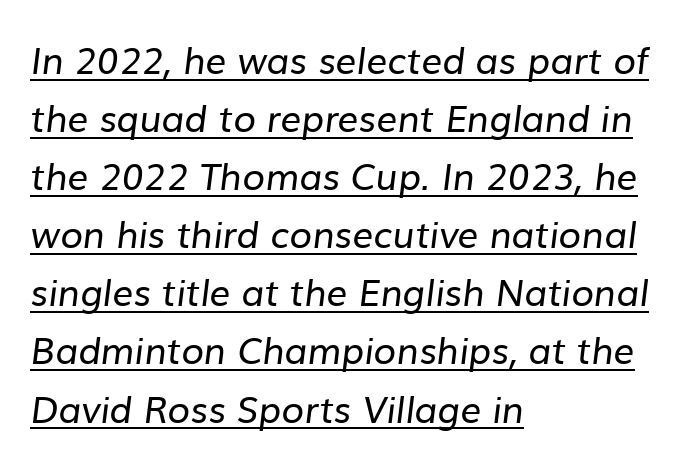
The image shows 37 px regular-weight sans-serif type; set left-aligned, normal line spacing (1.57x), normal letter spacing, underlined; low stroke contrast and a medium x-height.
